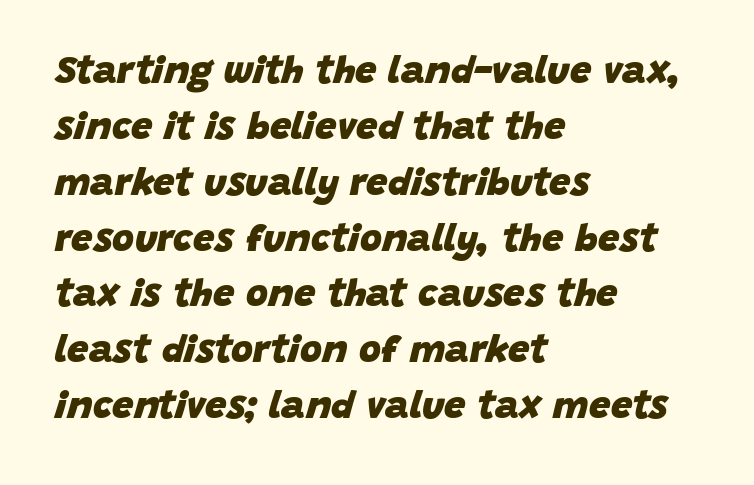
The image shows 38 px heavy type, italic (leaning right); set left-aligned, normal line spacing (1.47x), normal letter spacing, not underlined; low stroke contrast and a large x-height.
